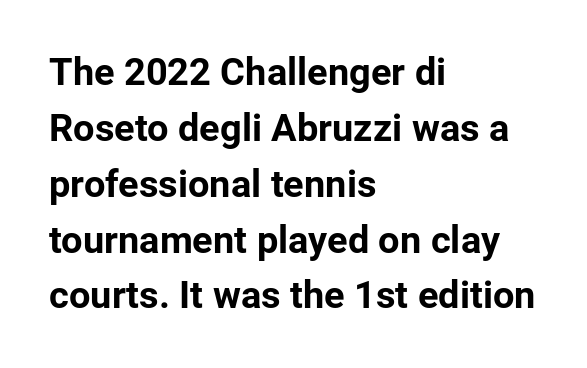
The image shows 38 px bold sans-serif type, upright; set left-aligned, normal line spacing (1.47x), normal letter spacing, not underlined; low stroke contrast and a medium x-height.
